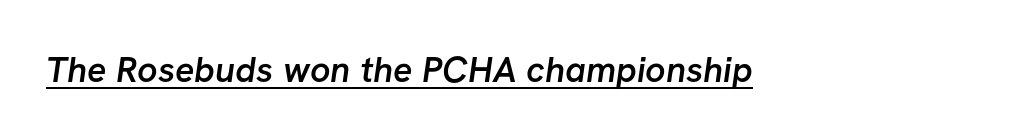
{"serif": "no", "bold": "semi", "weight": "semibold", "width": "normal", "stroke_contrast": "low", "x_height": "medium", "monospaced": "no", "underline": "yes", "letter_spacing": "normal", "letter_spacing_em": 0.0, "glyph_px": 36}
